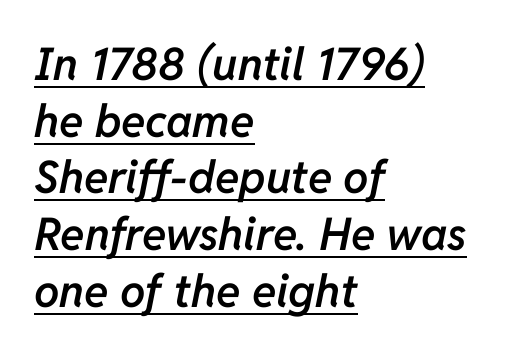
Q: Is the text bold? A: Semi-bold.
Q: Is the text italic (slanted)? A: Yes, it leans right by about 11 degrees.
Q: Is the text underlined? A: Yes.
Q: How is the paragraph aligned? A: Left-aligned.
Q: Is the spacing between letters normal or unusually wide? A: Normal.
Q: Is the spacing between lines tight, normal or loose? A: Normal.
Q: Width (condensed, normal, or wide)? A: Normal.
Q: Stroke contrast? A: Low.
Q: x-height? A: Medium.
Q: Monospaced? A: No.
